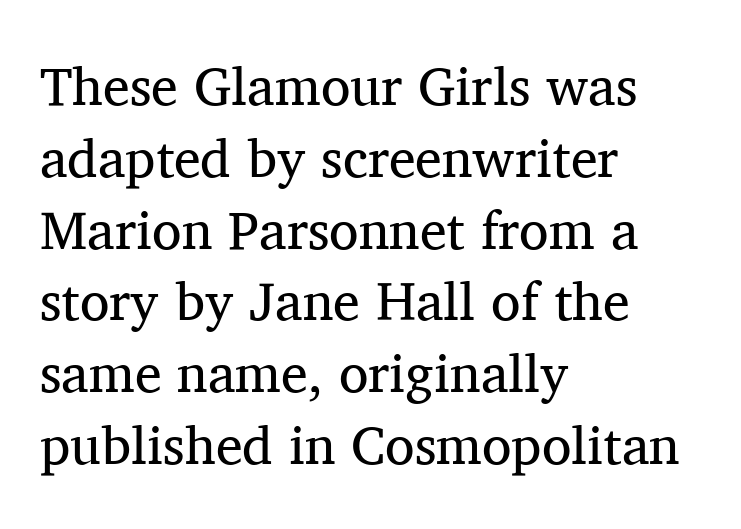
The lettering stays uniformly vertical, giving the passage a roman look. If you measured baseline to baseline, you'd find a middling distance. You can tell from the footed stems that serif type was used. This rendering features lettering with no underline. Compared with a centered layout, this one pins lines to the left instead.
